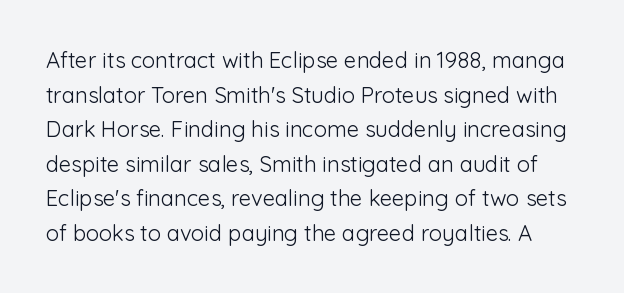
The image shows 22 px text type, upright; set normal line spacing (1.57x), normal letter spacing, not underlined.
